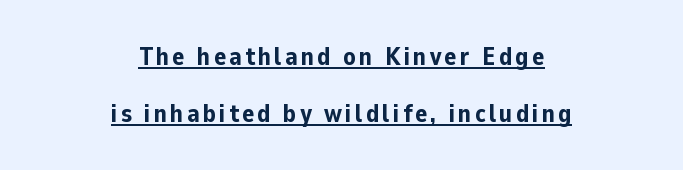
The image shows 25 px bold type, upright; set centered, loose line spacing (2.28x), underlined.
